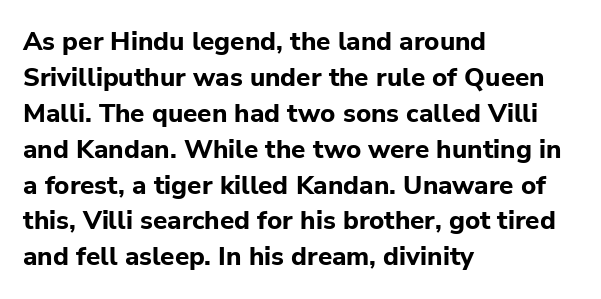
Q: Is the text bold? A: Yes.
Q: Is the text italic (slanted)? A: No, it is upright.
Q: Is the text underlined? A: No.
Q: How is the paragraph aligned? A: Left-aligned.
Q: Is the spacing between letters normal or unusually wide? A: Normal.
Q: Is the spacing between lines tight, normal or loose? A: Normal.
